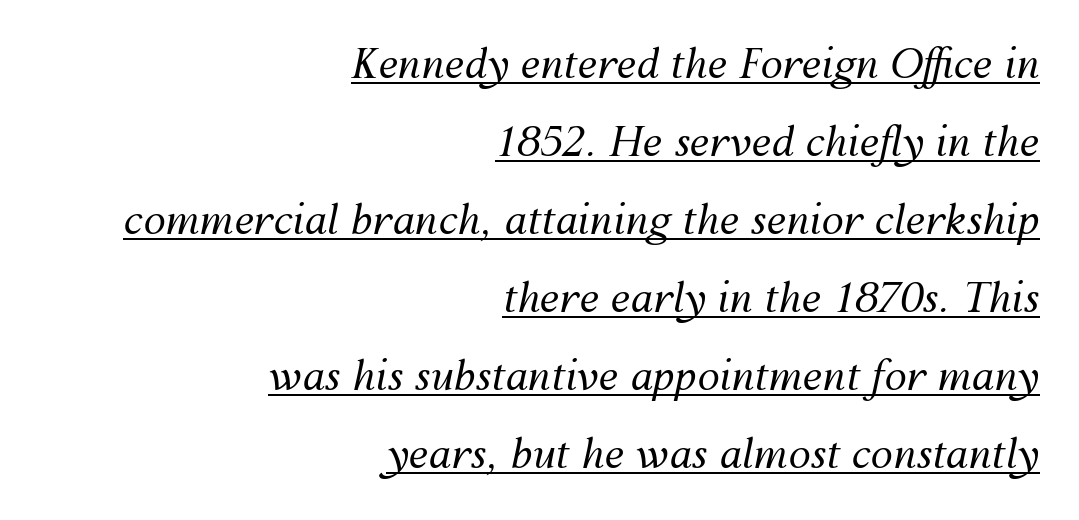
Q: Is the text bold? A: No.
Q: Is the text italic (slanted)? A: Yes, it leans right by about 12 degrees.
Q: Is the text underlined? A: Yes.
Q: How is the paragraph aligned? A: Right-aligned.
Q: Is the spacing between letters normal or unusually wide? A: Normal.
Q: Is the spacing between lines tight, normal or loose? A: Loose.
Q: Width (condensed, normal, or wide)? A: Normal.
Q: Stroke contrast? A: Medium.
Q: x-height? A: Medium.
Q: Monospaced? A: No.
